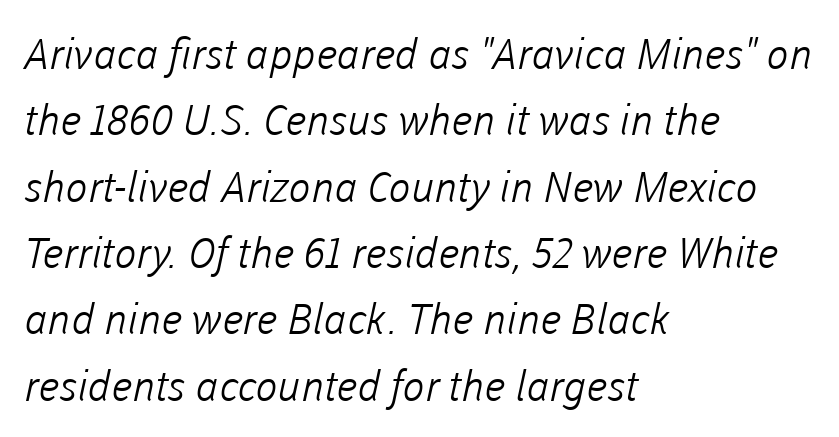
The glyphs are unaccompanied by any horizontal stroke below them. No extra tracking has been applied to these lines. Serif or sans? Sans — the stroke terminals are bare. The characters are drawn with everyday or finer stroke widths.
